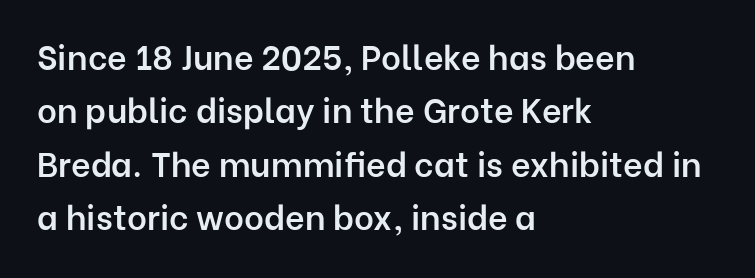
Looks like regular typesetting: each glyph gets only the width it needs. This sample is left-justified, so line endings fall wherever the words run out. I'd describe the lettering as semibold — firm but not a full bold. Grotesque or geometric, the face here clearly has no serifs. A normal amount of white space separates one row of letters from the next.
